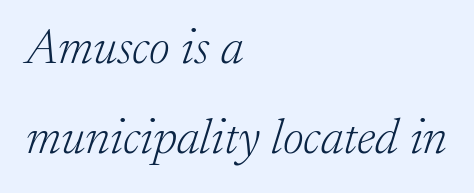
Q: Is the text bold? A: No.
Q: Is the text italic (slanted)? A: Yes, it leans right by about 17 degrees.
Q: Is the typeface a serif or a sans-serif typeface? A: Serif.
Q: Is the text underlined? A: No.
Q: How is the paragraph aligned? A: Left-aligned.
Q: Is the spacing between letters normal or unusually wide? A: Normal.
Q: Width (condensed, normal, or wide)? A: Normal.
Q: Stroke contrast? A: Low.
Q: x-height? A: Medium.
Q: Monospaced? A: No.
